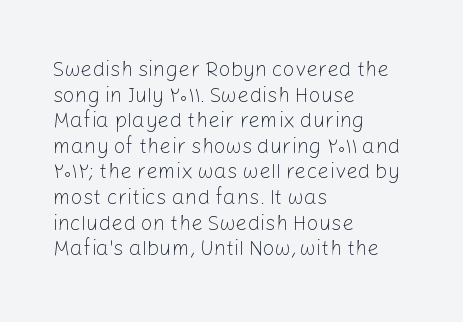
{"italic": "no", "bold": "no", "underline": "no", "align": "left", "line_spacing_ratio": 1.22, "letter_spacing": "normal", "letter_spacing_em": 0.0, "glyph_px": 21}
